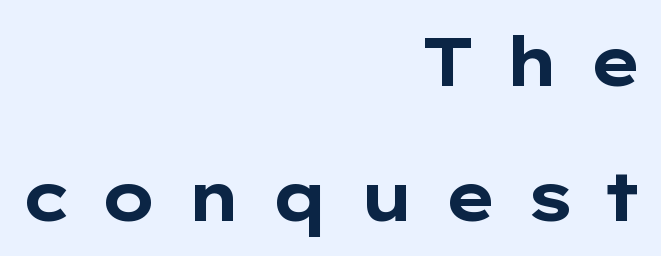
Q: Is the text bold? A: Yes.
Q: Is the text italic (slanted)? A: No, it is upright.
Q: Is the typeface a serif or a sans-serif typeface? A: Sans-serif.
Q: Is the text underlined? A: No.
Q: How is the paragraph aligned? A: Right-aligned.
Q: Is the spacing between letters normal or unusually wide? A: Unusually wide.
Q: Is the spacing between lines tight, normal or loose? A: Loose.
Q: Width (condensed, normal, or wide)? A: Wide.
Q: Stroke contrast? A: Low.
Q: x-height? A: Medium.
Q: Monospaced? A: No.
